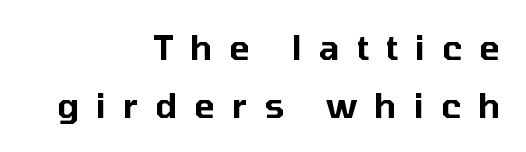
The image shows 34 px sans-serif type, upright; set right-aligned, line spacing 1.71x, unusually wide letter spacing (+0.5 em), not underlined; low stroke contrast and a medium x-height.
